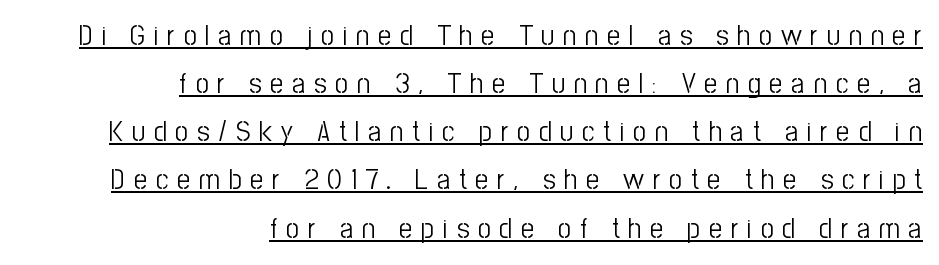
The image shows 29 px light, condensed sans-serif type, upright; set right-aligned, normal line spacing (1.66x), unusually wide letter spacing (+0.3 em), underlined; low stroke contrast and a medium x-height.
